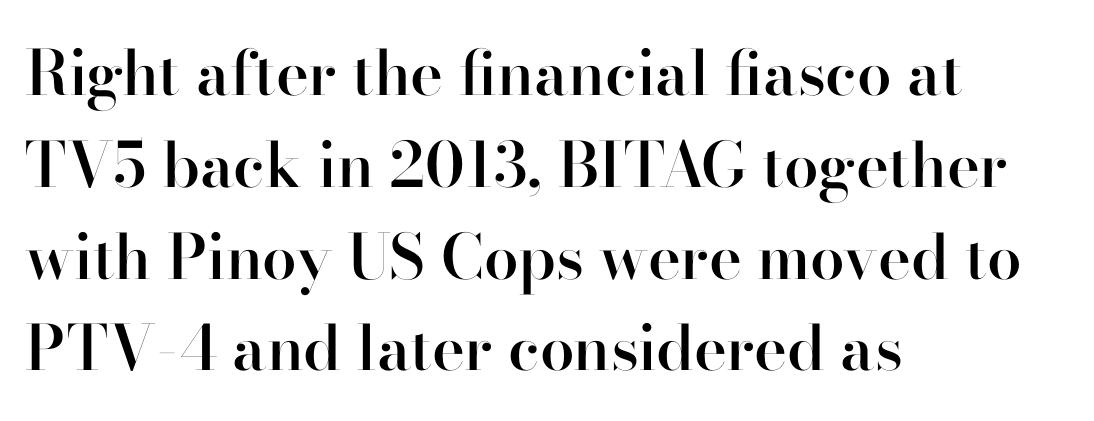
The image shows 62 px semibold serif type, upright; set left-aligned, normal line spacing (1.48x), normal letter spacing, not underlined; high stroke contrast and a small x-height.
